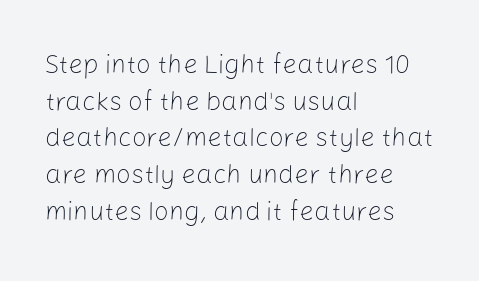
The image shows 26 px text type, upright; set left-aligned, normal line spacing (1.41x), normal letter spacing, not underlined.
